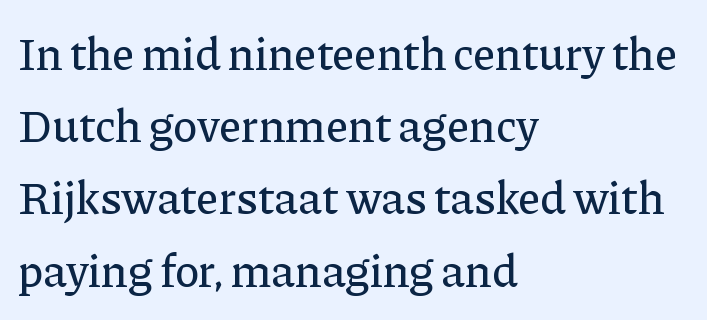
The image shows 46 px serif type, upright; set left-aligned, normal line spacing (1.57x), normal letter spacing, not underlined; low stroke contrast and a medium x-height.
